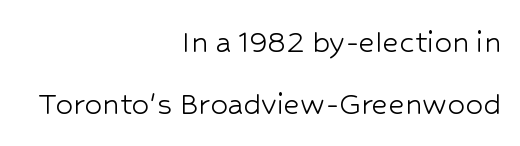
{"serif": "no", "italic": "no", "bold": "no", "weight": "light", "width": "normal", "stroke_contrast": "low", "x_height": "medium", "monospaced": "no", "underline": "no", "align": "right", "line_spacing_ratio": 1.77, "letter_spacing": "normal", "letter_spacing_em": 0.0, "glyph_px": 35}
